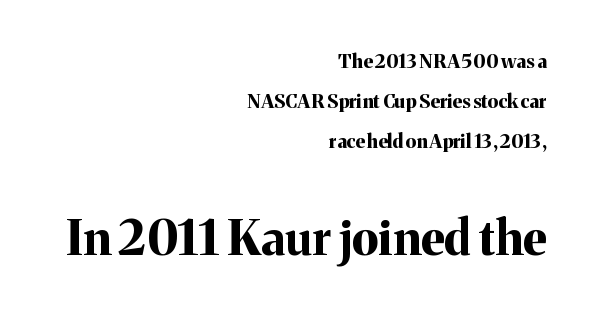
{"serif": "yes", "italic": "no", "bold": "yes", "weight": "bold", "width": "normal", "stroke_contrast": "medium", "x_height": "medium", "monospaced": "no", "underline": "no", "align": "right", "line_spacing": "loose", "line_spacing_ratio": 2.1, "letter_spacing": "normal", "letter_spacing_em": 0.0, "larger_block": "second", "size_ratio": 2.53, "glyph_px": 48}
